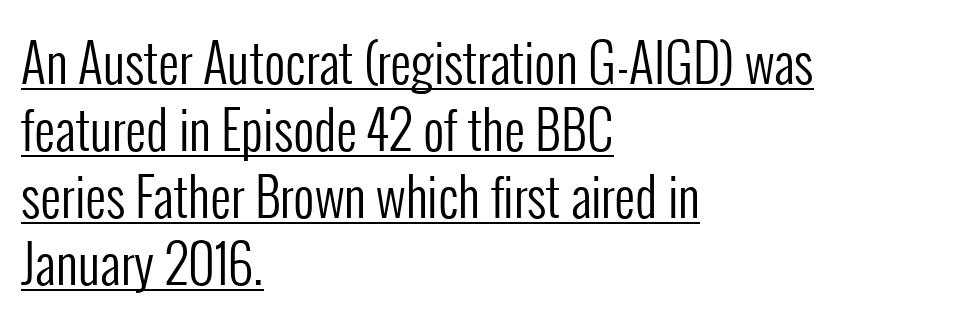
The image shows 52 px regular-weight, condensed sans-serif type, upright; set left-aligned, normal line spacing (1.29x), normal letter spacing, underlined; low stroke contrast and a medium x-height.
